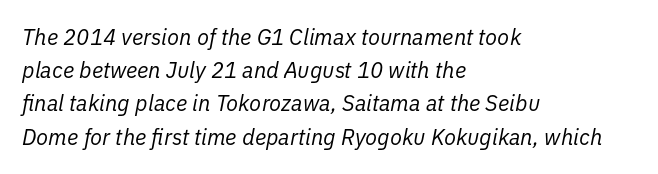
The image shows 22 px text type, italic (leaning right); set left-aligned, normal line spacing (1.51x), normal letter spacing, not underlined.
